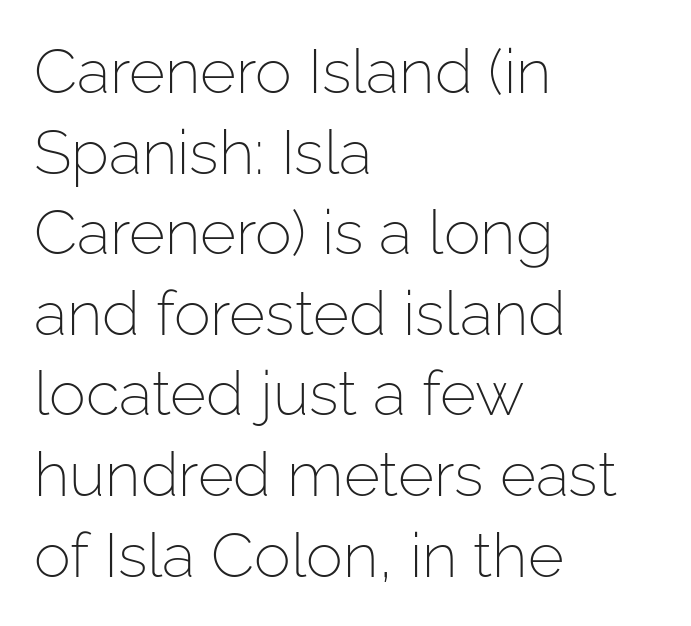
{"serif": "no", "italic": "no", "bold": "no", "weight": "light", "width": "normal", "stroke_contrast": "low", "x_height": "medium", "monospaced": "no", "underline": "no", "align": "left", "line_spacing": "normal", "line_spacing_ratio": 1.3, "letter_spacing": "normal", "letter_spacing_em": 0.0, "glyph_px": 62}
